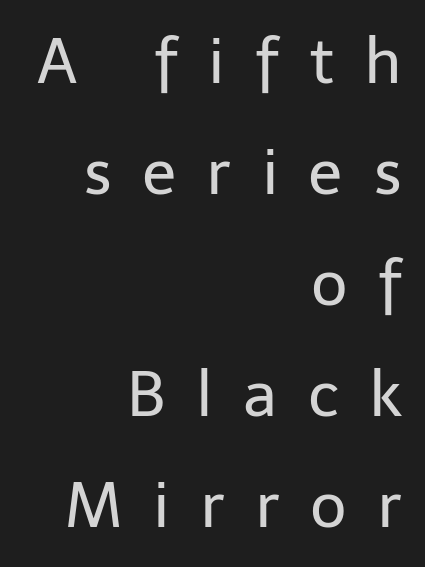
Q: Is the text bold? A: No.
Q: Is the text italic (slanted)? A: No, it is upright.
Q: Is the typeface a serif or a sans-serif typeface? A: Sans-serif.
Q: Is the text underlined? A: No.
Q: How is the paragraph aligned? A: Right-aligned.
Q: Is the spacing between letters normal or unusually wide? A: Unusually wide.
Q: Width (condensed, normal, or wide)? A: Normal.
Q: Stroke contrast? A: Low.
Q: x-height? A: Medium.
Q: Monospaced? A: No.
